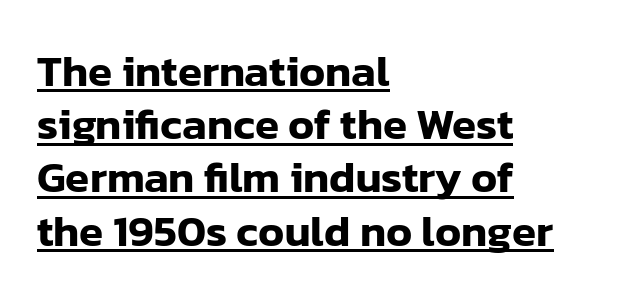
The image shows 44 px sans-serif type, upright; set left-aligned, line spacing 1.21x, normal letter spacing, underlined; low stroke contrast and a medium x-height.
